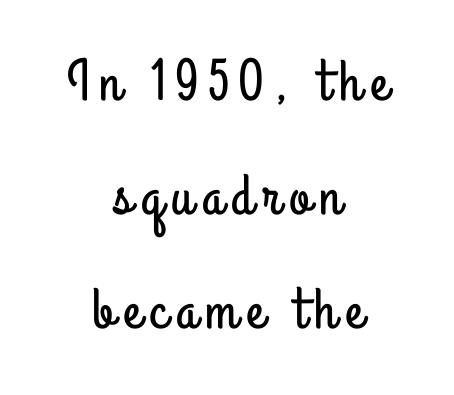
The image shows 59 px condensed sans-serif type, upright; set centered, loose line spacing (1.93x), not underlined; low stroke contrast and a small x-height.
